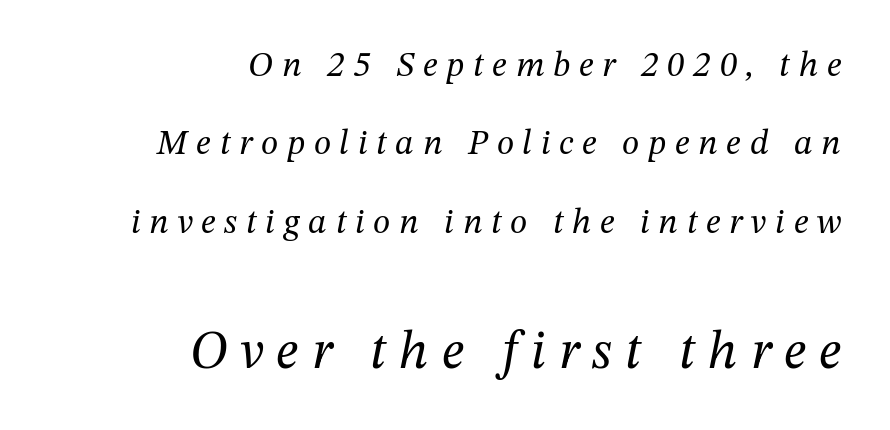
The image shows 53 px regular-weight serif type, italic (leaning right); set right-aligned, loose line spacing (2.24x), unusually wide letter spacing (+0.25 em), not underlined; the second (bottom) block is 1.51x larger; medium stroke contrast and a medium x-height.
